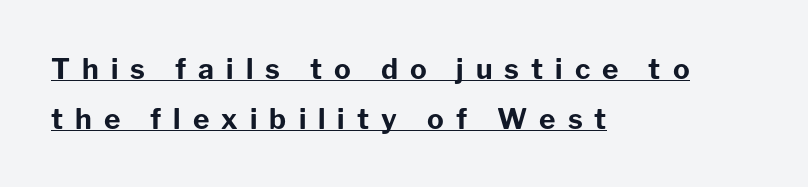
Q: Is the text bold? A: Yes.
Q: Is the text italic (slanted)? A: No, it is upright.
Q: Is the typeface a serif or a sans-serif typeface? A: Sans-serif.
Q: Is the text underlined? A: Yes.
Q: How is the paragraph aligned? A: Left-aligned.
Q: Is the spacing between letters normal or unusually wide? A: Unusually wide.
Q: Width (condensed, normal, or wide)? A: Normal.
Q: Stroke contrast? A: Low.
Q: x-height? A: Medium.
Q: Monospaced? A: No.
